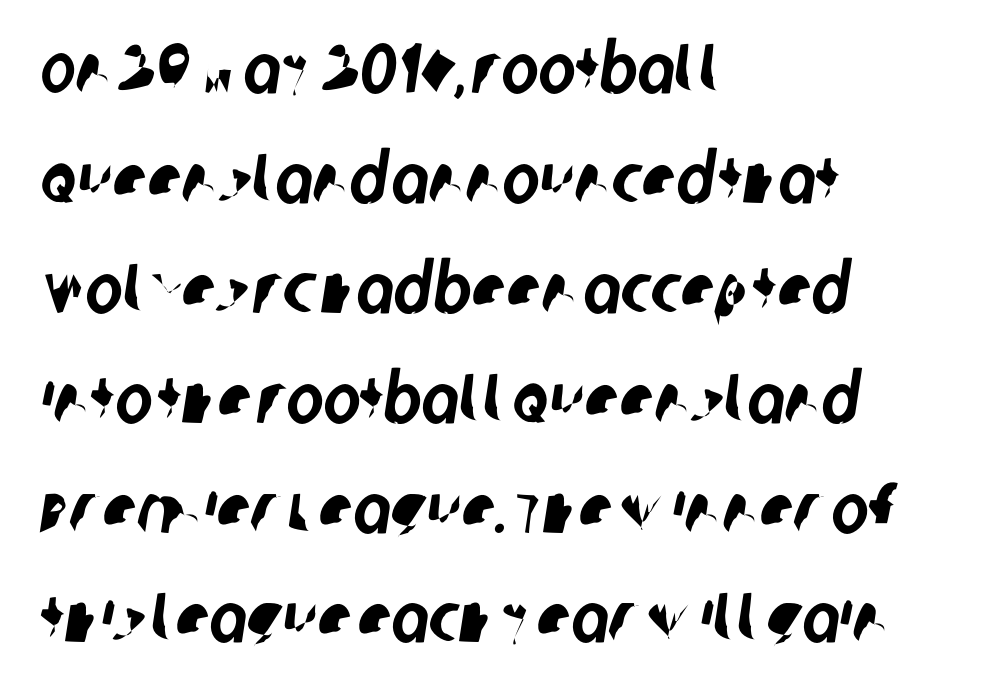
Q: Is the typeface a serif or a sans-serif typeface? A: Sans-serif.
Q: Is the text underlined? A: No.
Q: How is the paragraph aligned? A: Left-aligned.
Q: Is the spacing between letters normal or unusually wide? A: Normal.
Q: Is the spacing between lines tight, normal or loose? A: Normal.
Q: Width (condensed, normal, or wide)? A: Condensed.
Q: Stroke contrast? A: Low.
Q: x-height? A: Large.
Q: Monospaced? A: No.
